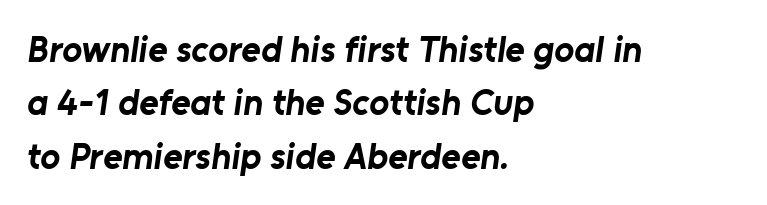
{"serif": "no", "bold": "yes", "weight": "bold", "width": "normal", "stroke_contrast": "low", "x_height": "medium", "monospaced": "no", "underline": "no", "align": "left", "line_spacing": "normal", "line_spacing_ratio": 1.44, "letter_spacing": "normal", "letter_spacing_em": 0.0, "glyph_px": 37}
